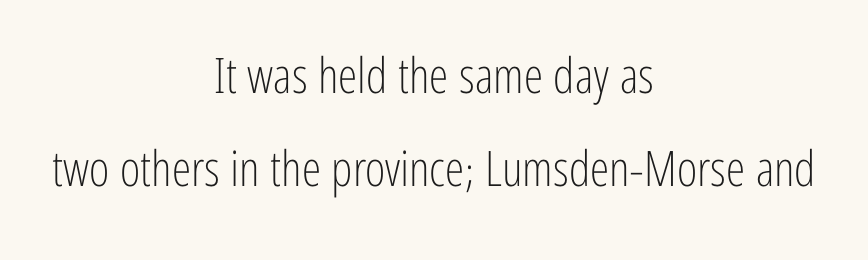
The image shows 49 px light, condensed sans-serif type, upright; set centered, line spacing 1.89x, normal letter spacing, not underlined; low stroke contrast and a medium x-height.
